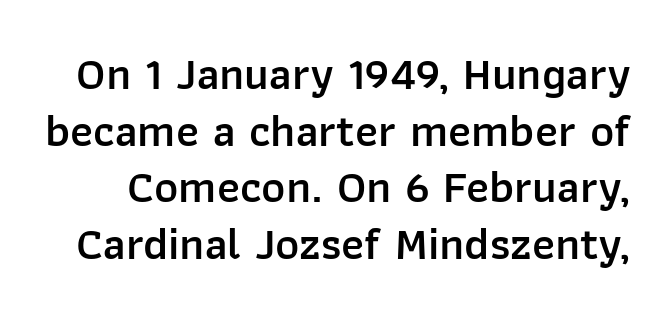
{"serif": "no", "italic": "no", "bold": "semi", "weight": "semibold", "width": "normal", "stroke_contrast": "low", "x_height": "medium", "monospaced": "no", "underline": "no", "line_spacing_ratio": 1.23, "letter_spacing": "normal", "letter_spacing_em": 0.0, "glyph_px": 46}
